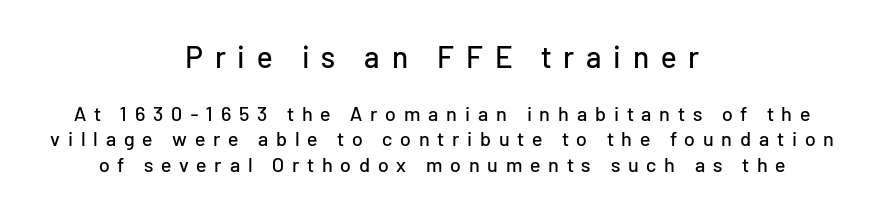
{"serif": "no", "italic": "no", "width": "normal", "stroke_contrast": "low", "x_height": "medium", "monospaced": "no", "underline": "no", "align": "center", "line_spacing": "normal", "line_spacing_ratio": 1.29, "letter_spacing": "wide", "letter_spacing_em": 0.39, "larger_block": "first", "size_ratio": 1.5, "glyph_px": 30}
